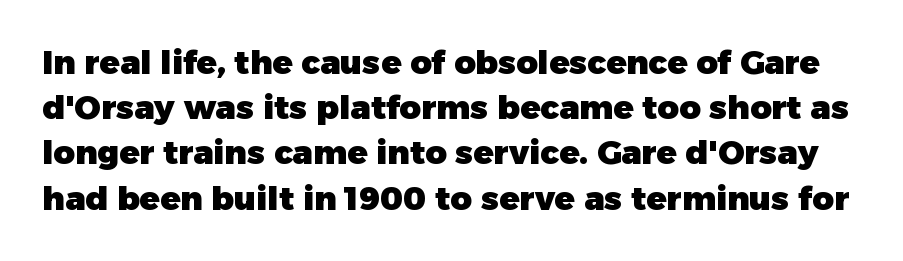
{"serif": "no", "italic": "no", "bold": "yes", "weight": "heavy", "width": "normal", "stroke_contrast": "low", "x_height": "medium", "monospaced": "no", "underline": "no", "line_spacing": "normal", "line_spacing_ratio": 1.37, "letter_spacing": "normal", "letter_spacing_em": 0.0, "glyph_px": 33}
